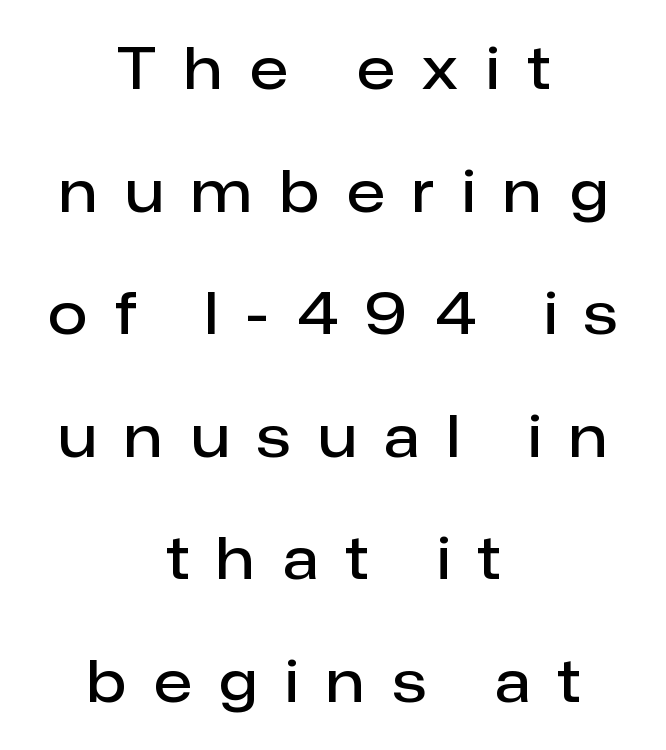
The image shows 57 px semibold sans-serif type, upright; set centered, loose line spacing (2.15x), unusually wide letter spacing (+0.49 em), not underlined; low stroke contrast and a medium x-height.
